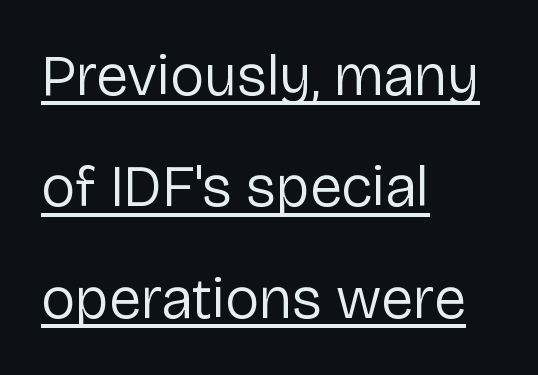
The image shows 58 px regular-weight sans-serif type, upright; set left-aligned, loose line spacing (1.92x), normal letter spacing, underlined; low stroke contrast and a medium x-height.
